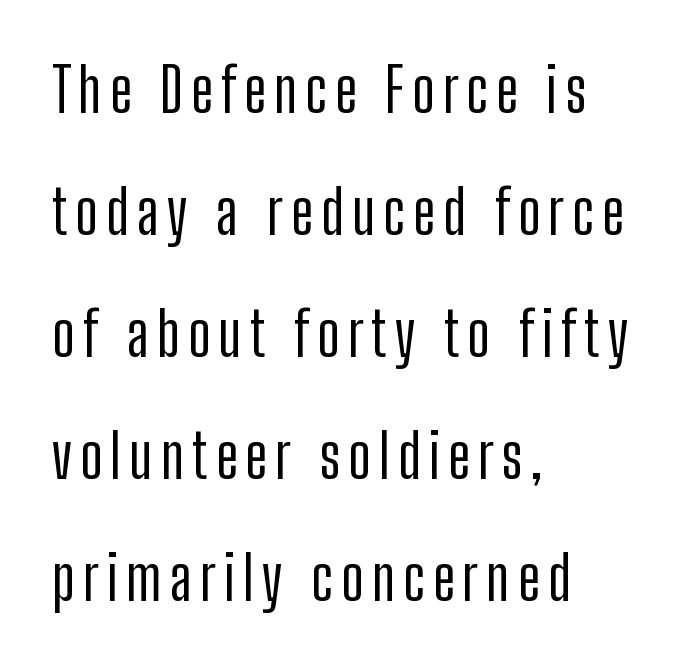
Italic? Not at all — the glyphs are vertical. Rule under the text: the space is simply empty. Note: no serifs on the glyphs. Layout note: lines flush left. You could not count columns in this text — the font is proportionally spaced. Vertical spacing — loose.
